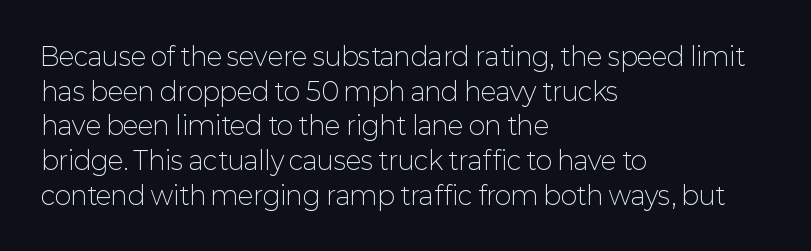
The image shows 25 px text type, upright; set left-aligned, normal line spacing (1.39x), normal letter spacing, not underlined.
